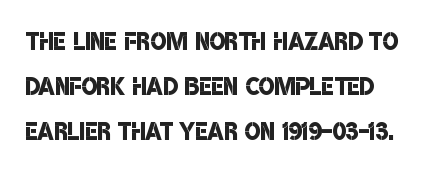
The leading is moderate, giving the passage an even texture. Set as a demibold, roughly 600 on the weight scale. In terms of letterspacing, this is plain default setting. Looks like regular typesetting: each glyph gets only the width it needs. The rendering shows plain stroke endings on the letterforms — a sans-serif design.
